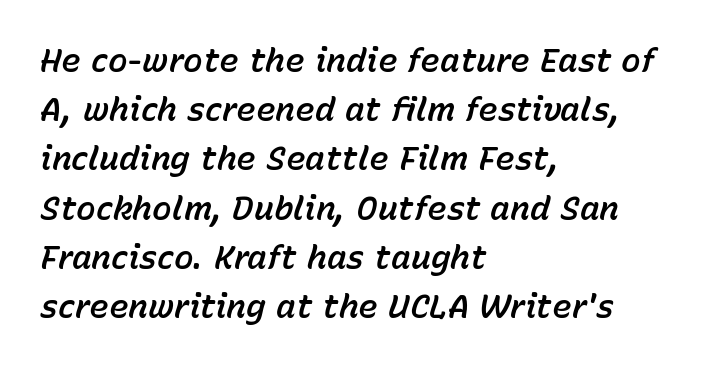
Yep, that's italic — everything's leaning. Normally led — the rows are evenly, conventionally spaced. Check the space under the baseline: it is left empty. The line texture is even and compact thanks to regular tracking. Think of a printed novel: that variable character pitch is what you see here.
